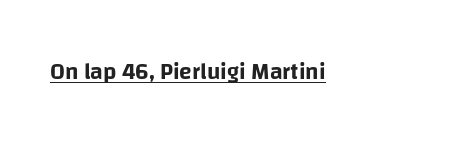
{"italic": "no", "underline": "yes", "letter_spacing": "normal", "letter_spacing_em": 0.0, "glyph_px": 23}
